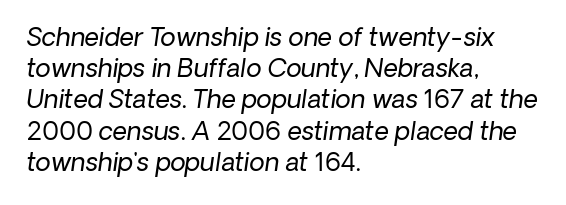
The image shows 25 px text type; set left-aligned, normal line spacing (1.25x), normal letter spacing, not underlined.
